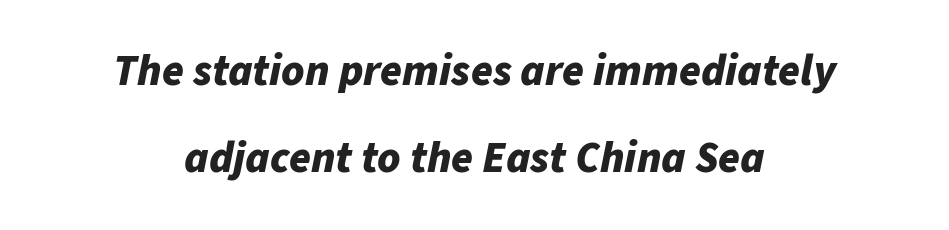
Q: Is the text bold? A: Yes.
Q: Is the text italic (slanted)? A: Yes, it leans right by about 11 degrees.
Q: Is the text underlined? A: No.
Q: How is the paragraph aligned? A: Centered.
Q: Is the spacing between letters normal or unusually wide? A: Normal.
Q: Is the spacing between lines tight, normal or loose? A: Loose.
Q: Width (condensed, normal, or wide)? A: Normal.
Q: Stroke contrast? A: Low.
Q: x-height? A: Medium.
Q: Monospaced? A: No.
